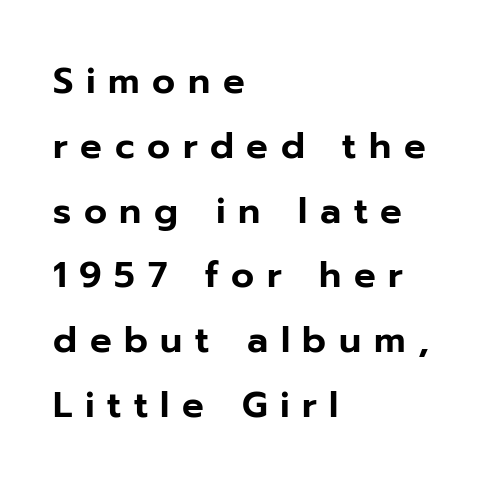
The image shows 36 px sans-serif type, upright; set left-aligned, line spacing 1.8x, unusually wide letter spacing (+0.35 em), not underlined; low stroke contrast and a medium x-height.
